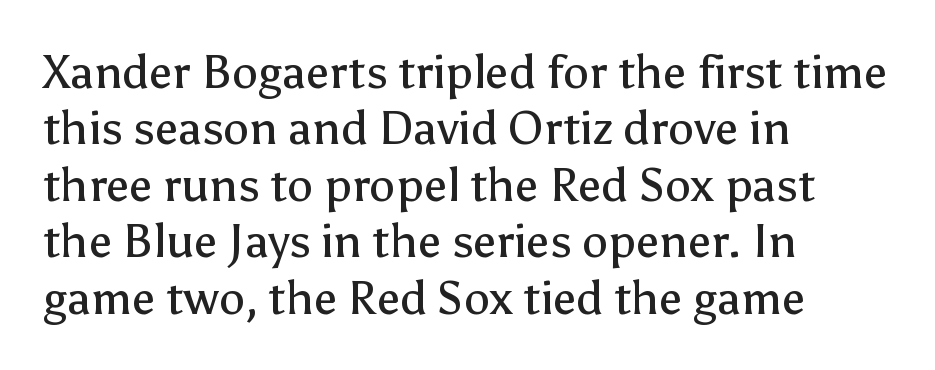
{"serif": "no", "italic": "no", "bold": "no", "weight": "regular", "width": "normal", "stroke_contrast": "low", "x_height": "medium", "monospaced": "no", "underline": "no", "align": "left", "line_spacing_ratio": 1.2, "letter_spacing": "normal", "letter_spacing_em": 0.0, "glyph_px": 47}
